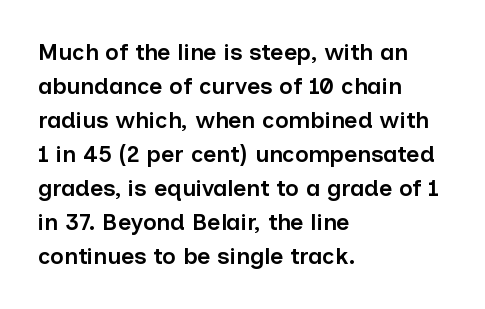
The type is set solid horizontally, with unmodified tracking. Letters rest on an invisible, unmarked baseline. The lettering holds an erect, upright posture throughout. Typeset ragged right — the left edge is the straight one. The block of text has a typical density, with ordinary space between rows.
